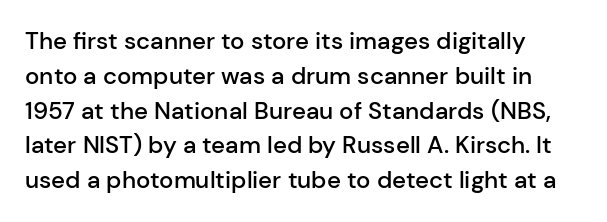
Notice how descenders clear the ascenders below comfortably — that's standard leading. It's the straight-up-and-down kind of type. Horizontally, the lines are justified to the leading edge only. Is the letter spacing exaggerated? No — it looks like the ordinary default. Semibold letterforms, between regular and bold.
